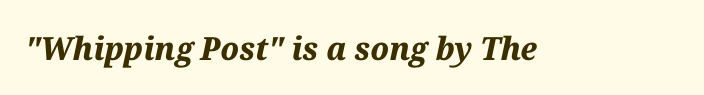
Decoration check: the copy has no underline. Plenty of ink on the page — the face is bold. Spacing verdict: proportional, widths tailored to each character. These lines keep a tight, regular rhythm from letter to letter. Would a proofreader flag this as italicized? Yes.
